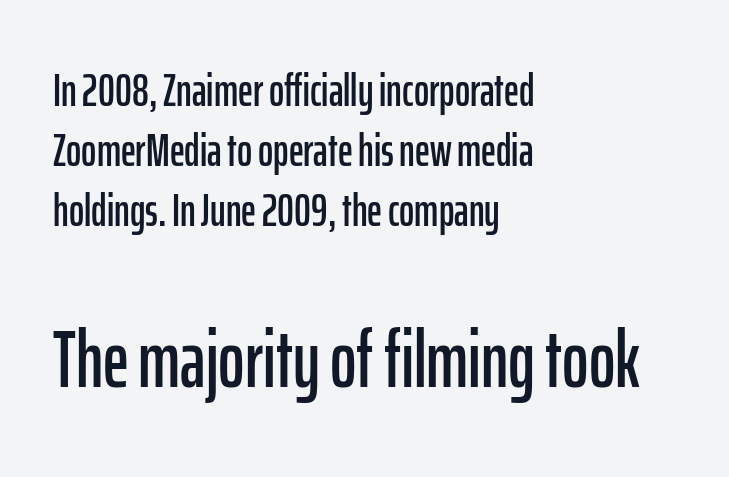
The image shows 80 px condensed sans-serif type, upright; set left-aligned, normal line spacing (1.3x), normal letter spacing, not underlined; the second (bottom) block is 1.74x larger; low stroke contrast and a medium x-height.
